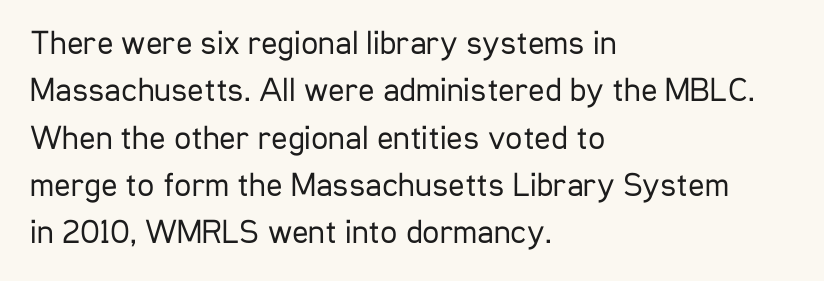
Q: Is the text bold? A: No.
Q: Is the text italic (slanted)? A: No, it is upright.
Q: Is the typeface a serif or a sans-serif typeface? A: Sans-serif.
Q: Is the text underlined? A: No.
Q: How is the paragraph aligned? A: Left-aligned.
Q: Is the spacing between letters normal or unusually wide? A: Normal.
Q: Is the spacing between lines tight, normal or loose? A: Normal.
Q: Width (condensed, normal, or wide)? A: Condensed.
Q: Stroke contrast? A: Low.
Q: x-height? A: Medium.
Q: Monospaced? A: No.
